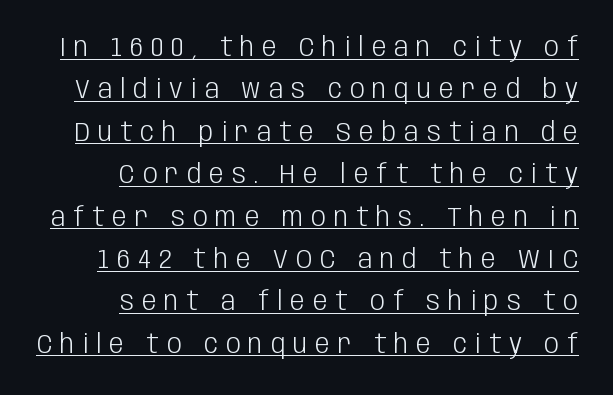
{"italic": "no", "bold": "no", "underline": "yes", "align": "right", "line_spacing": "normal", "line_spacing_ratio": 1.63, "letter_spacing": "wide", "letter_spacing_em": 0.31, "glyph_px": 26}
